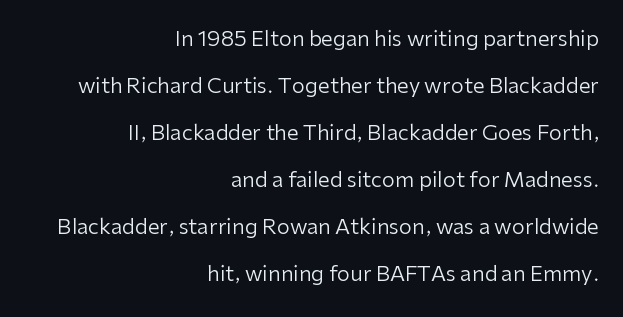
The image shows 21 px text type, upright; set right-aligned, loose line spacing (2.24x), normal letter spacing, not underlined.
